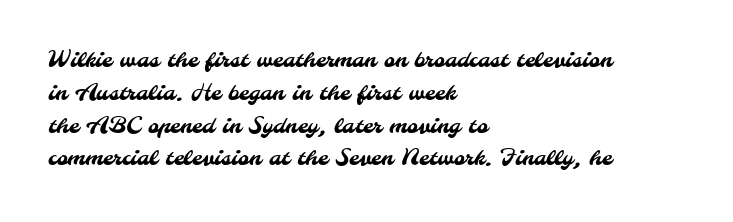
{"underline": "no", "align": "left", "line_spacing": "normal", "line_spacing_ratio": 1.56, "letter_spacing": "normal", "letter_spacing_em": 0.0, "glyph_px": 21}
